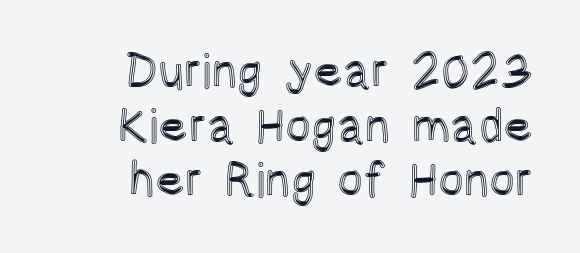
{"italic": "no", "width": "condensed", "x_height": "large", "monospaced": "no", "underline": "no", "align": "right", "line_spacing": "tight", "line_spacing_ratio": 1.14, "letter_spacing": "normal", "letter_spacing_em": 0.0, "glyph_px": 48}
